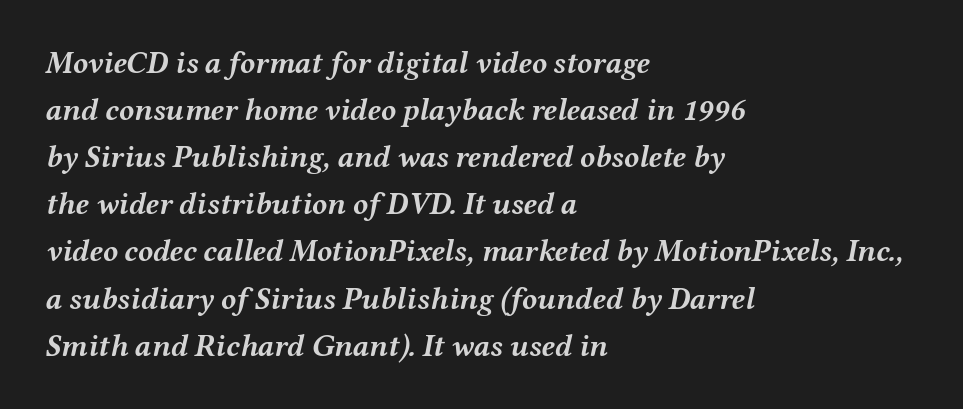
Notice how thick the strokes are: this is what a full bold looks like. Observe the ordinary spacing: letters are neighbours, not strangers. You could not count columns in this text — the font is proportionally spaced. The paragraph shown leans on its left margin. The space directly below the letters is spotless. An italicized treatment has been applied to the whole sample.
